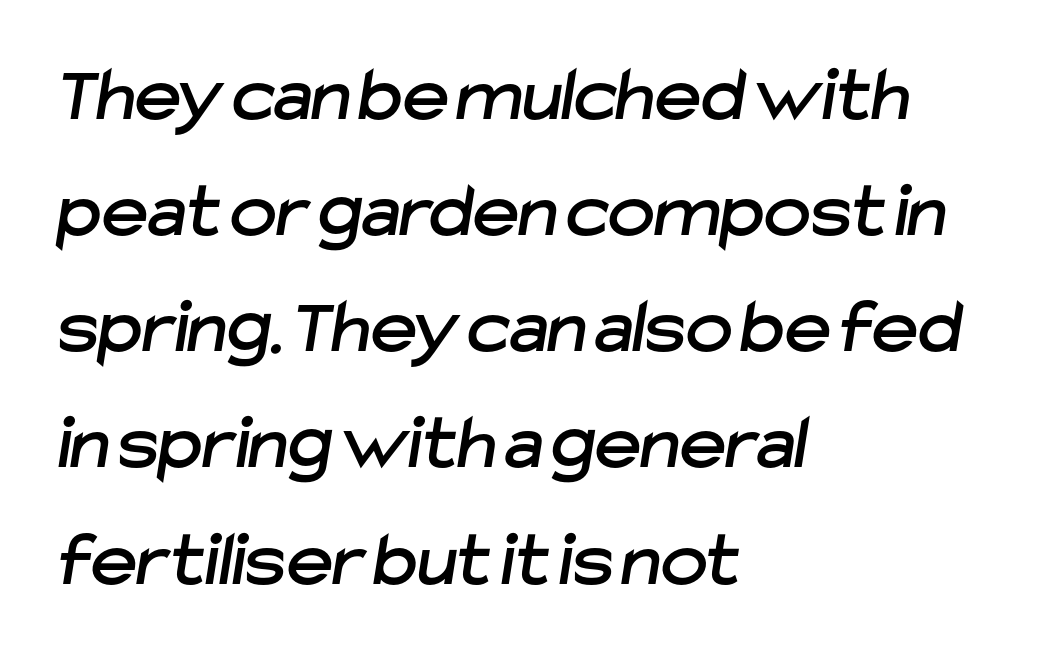
The image shows 79 px sans-serif type; set left-aligned, normal line spacing (1.47x), normal letter spacing, not underlined; low stroke contrast and a medium x-height.
